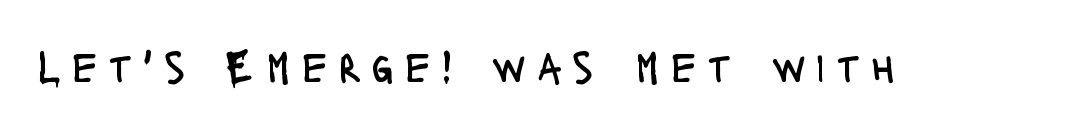
Each word looks stretched out because of the extra space between its letters. Note: no serifs on the glyphs. The foot of each line stays bare and open. Think standard paragraph weight, or any step lighter than that.
